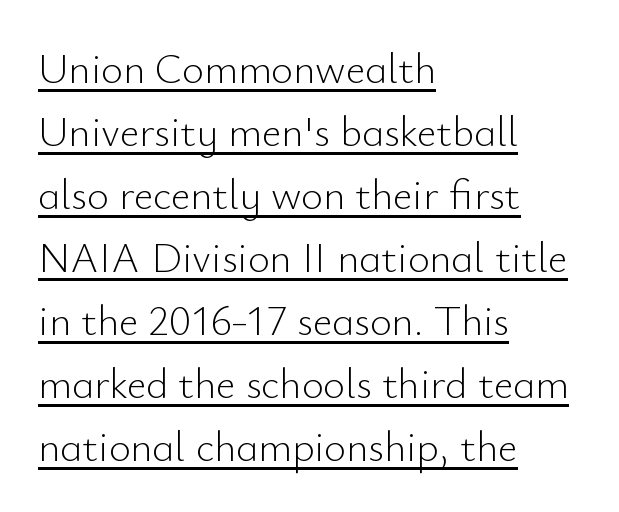
Q: Is the text bold? A: No.
Q: Is the text italic (slanted)? A: No, it is upright.
Q: Is the typeface a serif or a sans-serif typeface? A: Sans-serif.
Q: Is the text underlined? A: Yes.
Q: How is the paragraph aligned? A: Left-aligned.
Q: Is the spacing between letters normal or unusually wide? A: Normal.
Q: Is the spacing between lines tight, normal or loose? A: Normal.
Q: Width (condensed, normal, or wide)? A: Normal.
Q: Stroke contrast? A: Low.
Q: x-height? A: Small.
Q: Monospaced? A: No.
